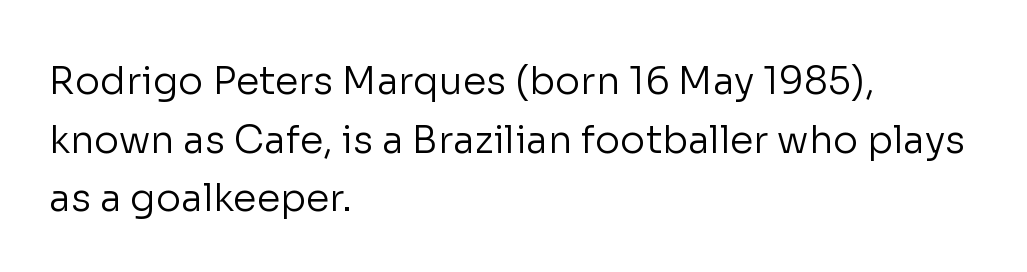
{"serif": "no", "italic": "no", "bold": "no", "weight": "regular", "width": "normal", "stroke_contrast": "low", "x_height": "medium", "monospaced": "no", "underline": "no", "align": "left", "line_spacing": "normal", "line_spacing_ratio": 1.54, "letter_spacing": "normal", "letter_spacing_em": 0.0, "glyph_px": 38}
